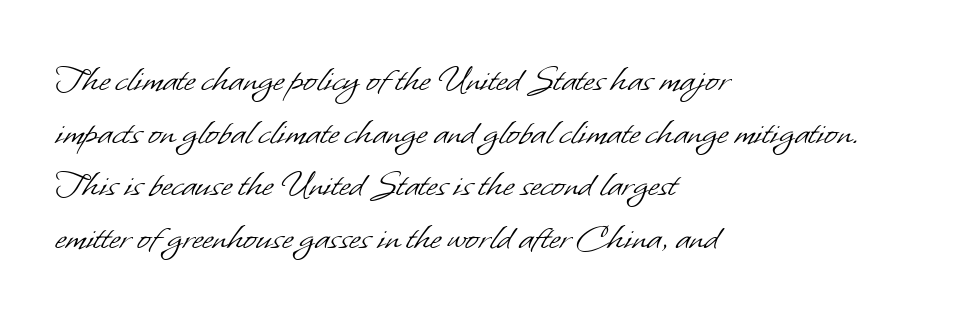
Vertical spacing — default. No word sits above an underline. Compared with a centered layout, this one pins lines to the left instead. Character widths vary here, with narrow letters taking less room than wide ones. Short note: letters normally spaced.
